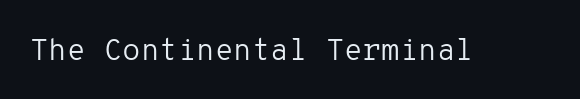
The image shows 30 px regular-weight sans-serif type, upright, monospaced; set normal letter spacing, not underlined; low stroke contrast and a medium x-height.
